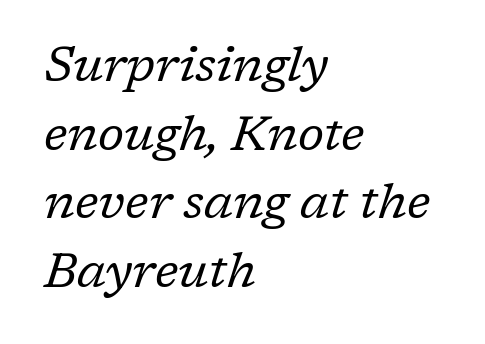
The image shows 49 px regular-weight serif type, italic (leaning right); set left-aligned, normal line spacing (1.4x), normal letter spacing, not underlined; low stroke contrast and a medium x-height.
